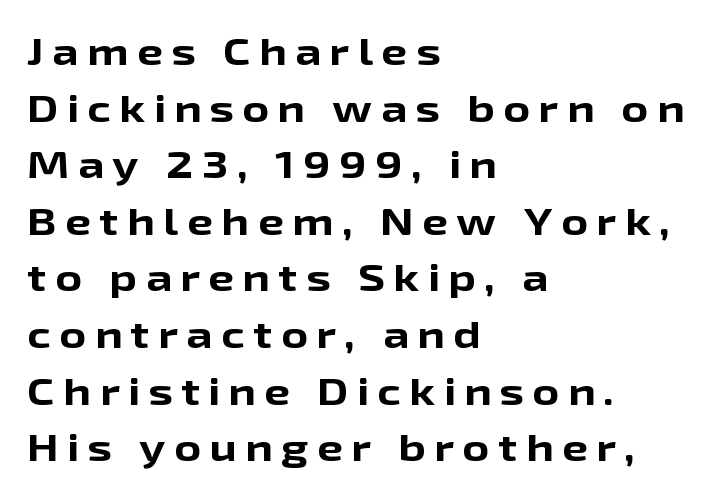
{"serif": "no", "italic": "no", "bold": "yes", "weight": "bold", "width": "wide", "stroke_contrast": "low", "x_height": "medium", "monospaced": "no", "underline": "no", "align": "left", "line_spacing": "normal", "line_spacing_ratio": 1.53, "letter_spacing": "wide", "letter_spacing_em": 0.23, "glyph_px": 37}
